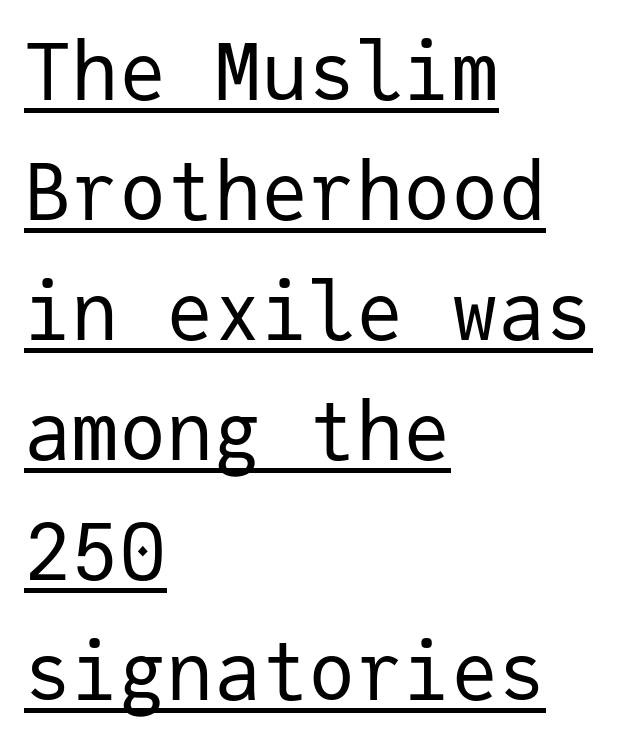
{"serif": "no", "italic": "no", "bold": "no", "weight": "regular", "width": "normal", "stroke_contrast": "low", "x_height": "medium", "monospaced": "yes", "underline": "yes", "align": "left", "line_spacing": "normal", "line_spacing_ratio": 1.52, "letter_spacing": "normal", "letter_spacing_em": 0.0, "glyph_px": 79}
